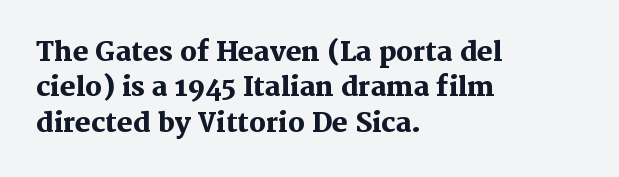
Q: Is the text bold? A: Yes.
Q: Is the text italic (slanted)? A: No, it is upright.
Q: Is the text underlined? A: No.
Q: How is the paragraph aligned? A: Left-aligned.
Q: Is the spacing between letters normal or unusually wide? A: Normal.
Q: Is the spacing between lines tight, normal or loose? A: Normal.
